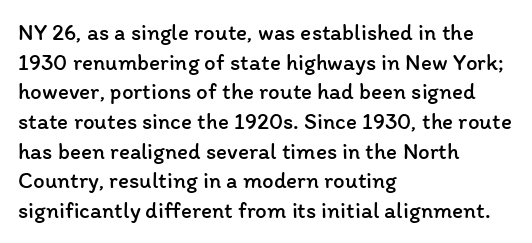
{"italic": "no", "bold": "no", "underline": "no", "align": "left", "line_spacing": "normal", "line_spacing_ratio": 1.29, "letter_spacing": "normal", "letter_spacing_em": 0.0, "glyph_px": 23}
